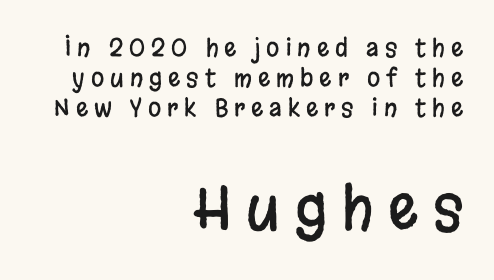
The image shows 59 px condensed sans-serif type, upright; set right-aligned, normal line spacing (1.25x), unusually wide letter spacing (+0.25 em), not underlined; the second (bottom) block is 2.46x larger; low stroke contrast and a large x-height.
